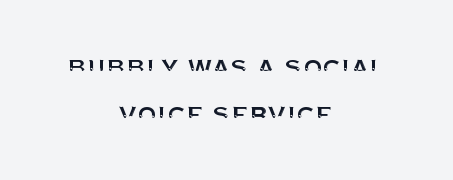
Q: Is the text italic (slanted)? A: No, it is upright.
Q: Is the typeface a serif or a sans-serif typeface? A: Sans-serif.
Q: Is the text underlined? A: No.
Q: How is the paragraph aligned? A: Centered.
Q: Is the spacing between letters normal or unusually wide? A: Normal.
Q: Is the spacing between lines tight, normal or loose? A: Normal.
Q: Width (condensed, normal, or wide)? A: Normal.
Q: Stroke contrast? A: Medium.
Q: x-height? A: Large.
Q: Monospaced? A: No.
